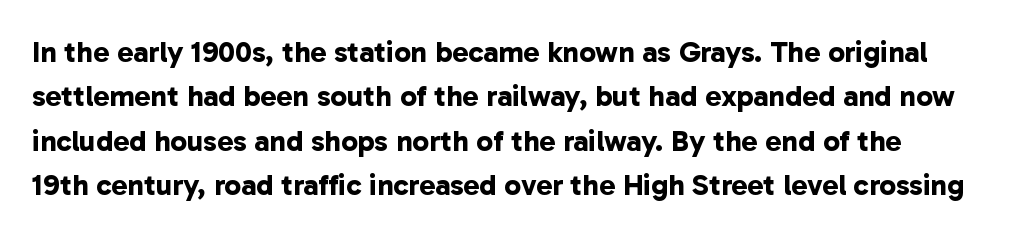
Q: Is the text bold? A: Yes.
Q: Is the typeface a serif or a sans-serif typeface? A: Sans-serif.
Q: Is the text underlined? A: No.
Q: Is the spacing between letters normal or unusually wide? A: Normal.
Q: Is the spacing between lines tight, normal or loose? A: Normal.
Q: Width (condensed, normal, or wide)? A: Normal.
Q: Stroke contrast? A: Low.
Q: x-height? A: Medium.
Q: Monospaced? A: No.
